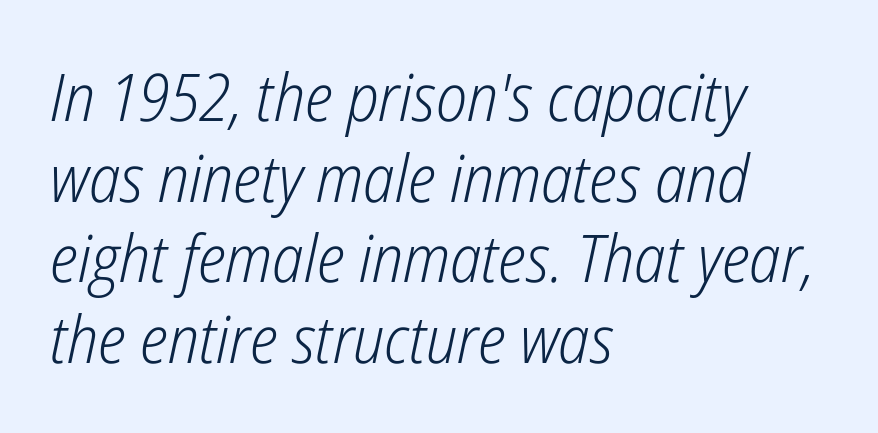
The image shows 66 px light, condensed type, italic (leaning right); set left-aligned, line spacing 1.22x, normal letter spacing, not underlined; low stroke contrast and a medium x-height.
